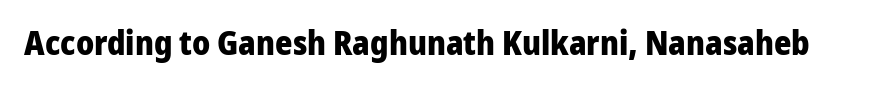
The image shows 33 px heavy sans-serif type, upright; set normal letter spacing, not underlined; low stroke contrast and a medium x-height.
